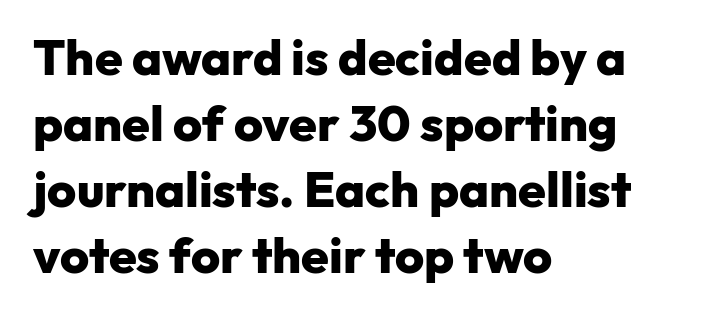
The image shows 50 px heavy sans-serif type, upright; set left-aligned, normal line spacing (1.32x), normal letter spacing, not underlined; low stroke contrast and a medium x-height.
